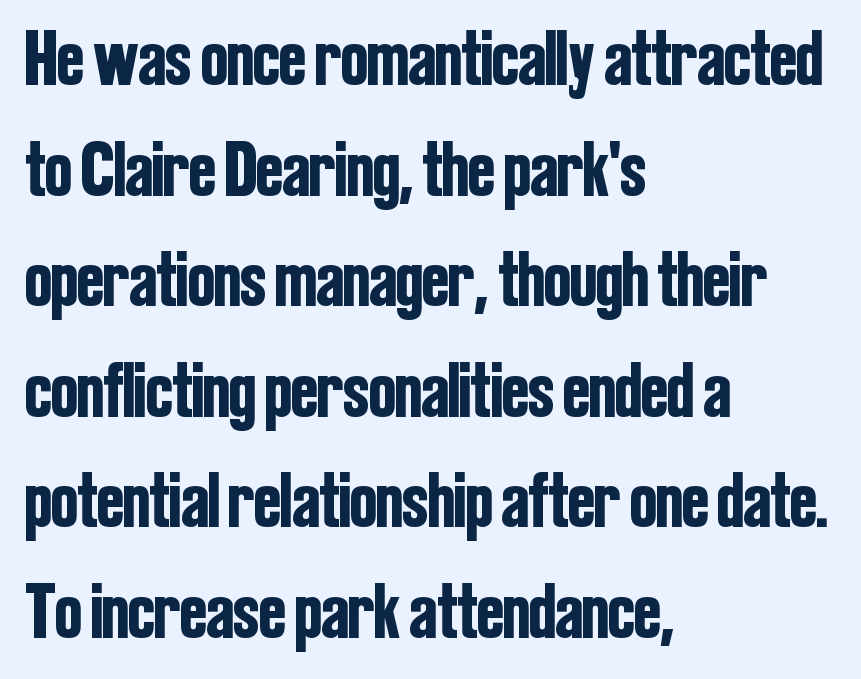
Q: Is the text italic (slanted)? A: No, it is upright.
Q: Is the typeface a serif or a sans-serif typeface? A: Sans-serif.
Q: Is the text underlined? A: No.
Q: How is the paragraph aligned? A: Left-aligned.
Q: Is the spacing between letters normal or unusually wide? A: Normal.
Q: Is the spacing between lines tight, normal or loose? A: Normal.
Q: Width (condensed, normal, or wide)? A: Condensed.
Q: Stroke contrast? A: Low.
Q: x-height? A: Medium.
Q: Monospaced? A: No.
